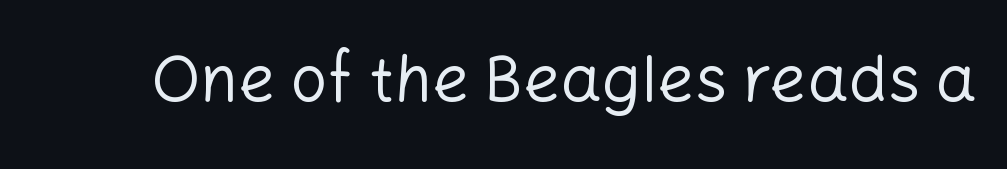
You can tell it's not italic because the verticals are truly vertical. Think of a printed novel: that variable character pitch is what you see here. This rendering employs a face without finishing strokes, i.e., a sans-serif. The area under the type is left untouched. On a weight scale, this lands at 450 or below.
